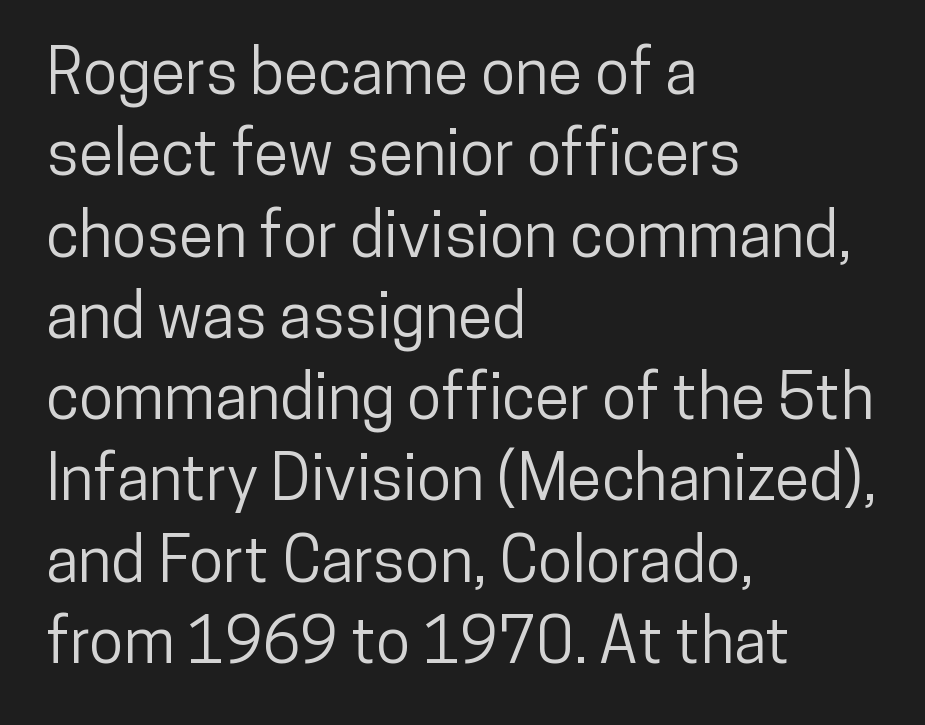
Q: Is the text italic (slanted)? A: No, it is upright.
Q: Is the typeface a serif or a sans-serif typeface? A: Sans-serif.
Q: Is the text underlined? A: No.
Q: How is the paragraph aligned? A: Left-aligned.
Q: Is the spacing between letters normal or unusually wide? A: Normal.
Q: Is the spacing between lines tight, normal or loose? A: Normal.
Q: Width (condensed, normal, or wide)? A: Condensed.
Q: Stroke contrast? A: Low.
Q: x-height? A: Medium.
Q: Monospaced? A: No.
